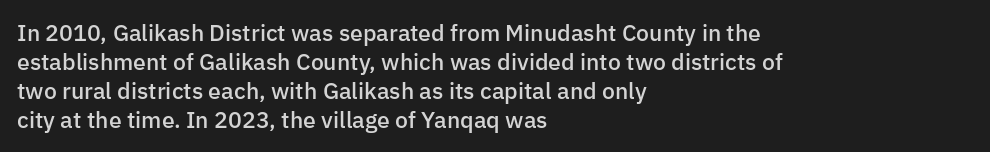
The image shows 23 px text type, upright; set left-aligned, normal line spacing (1.26x), normal letter spacing, not underlined.
